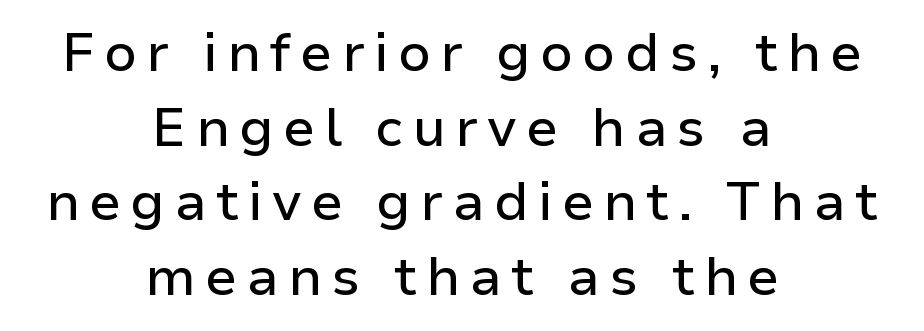
Is this a fixed-width face? No — the glyphs have proportional, varying widths. In terms of letterform style, serifs are entirely absent. A roman cut, with each character standing at attention. Horizontally, the lines are justified to the midpoint only.
